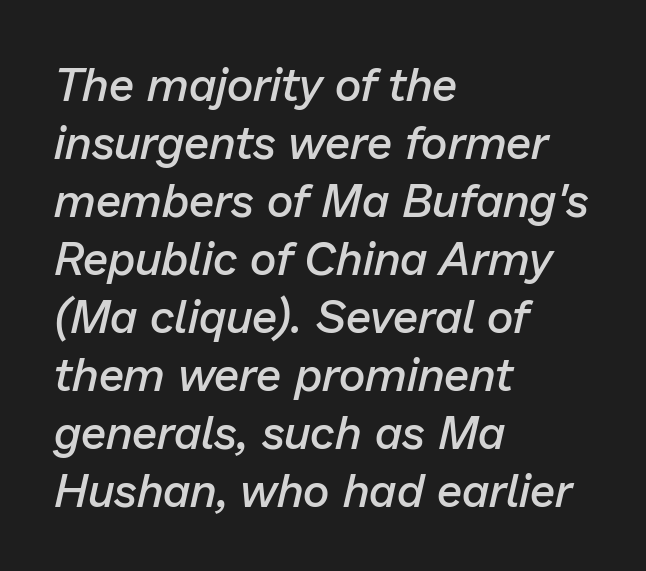
The image shows 46 px semibold type, italic (leaning right); set left-aligned, normal line spacing (1.26x), normal letter spacing, not underlined; low stroke contrast and a medium x-height.
